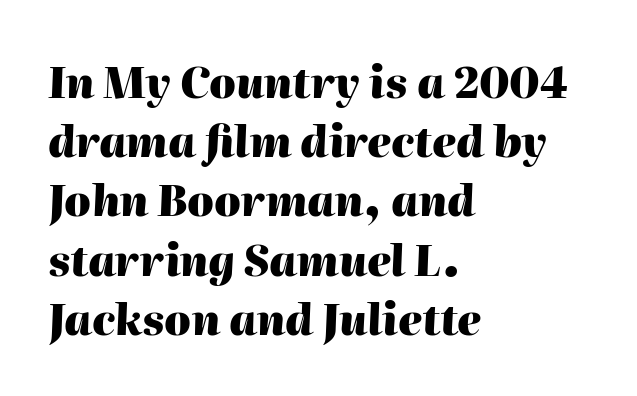
{"italic": "yes", "lean": "right", "slant_degrees": 2, "bold": "yes", "weight": "heavy", "width": "normal", "stroke_contrast": "high", "x_height": "medium", "monospaced": "no", "underline": "no", "align": "left", "line_spacing": "normal", "line_spacing_ratio": 1.41, "letter_spacing": "normal", "letter_spacing_em": 0.0, "glyph_px": 42}
